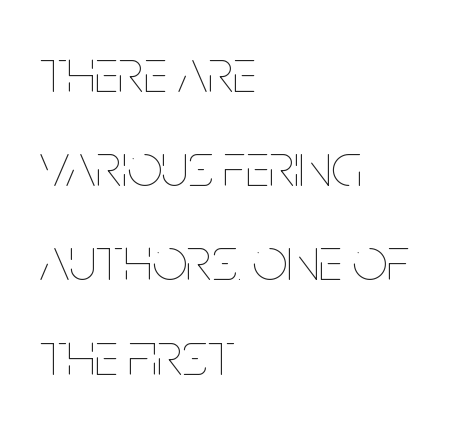
The image shows 62 px thin, condensed type, upright; set left-aligned, normal line spacing (1.52x), normal letter spacing, not underlined; low stroke contrast and a large x-height.
